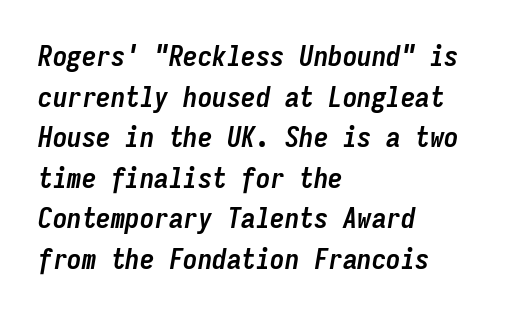
{"italic": "yes", "lean": "right", "slant_degrees": 9, "bold": "yes", "weight": "semibold", "width": "condensed", "stroke_contrast": "low", "x_height": "medium", "monospaced": "yes", "underline": "no", "align": "left", "line_spacing": "normal", "line_spacing_ratio": 1.4, "letter_spacing": "normal", "letter_spacing_em": 0.0, "glyph_px": 29}
